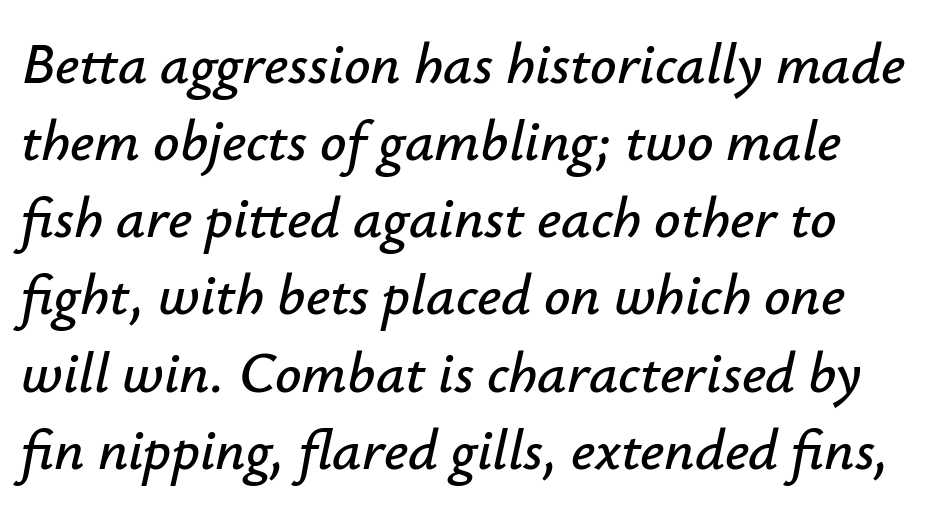
{"italic": "yes", "lean": "right", "slant_degrees": 12, "width": "normal", "stroke_contrast": "low", "x_height": "small", "monospaced": "no", "underline": "no", "line_spacing": "normal", "line_spacing_ratio": 1.33, "letter_spacing": "normal", "letter_spacing_em": 0.0, "glyph_px": 58}
